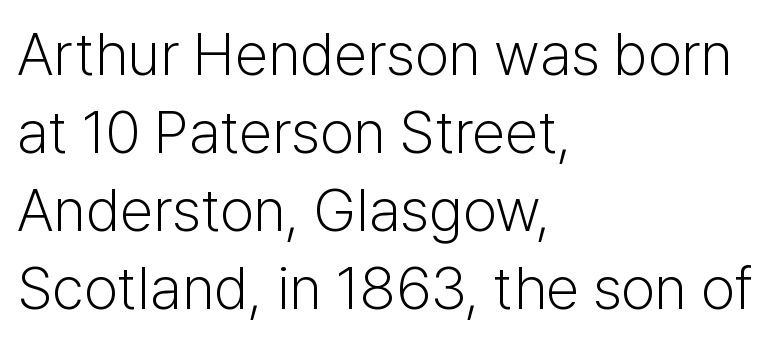
{"serif": "no", "italic": "no", "bold": "no", "weight": "light", "width": "normal", "stroke_contrast": "low", "x_height": "medium", "monospaced": "no", "underline": "no", "align": "left", "line_spacing": "normal", "line_spacing_ratio": 1.3, "letter_spacing": "normal", "letter_spacing_em": 0.0, "glyph_px": 60}
